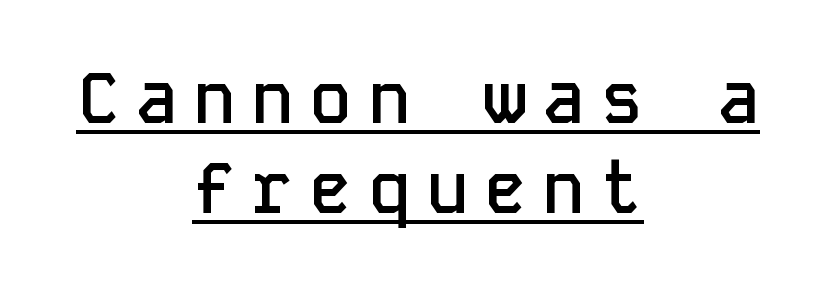
Here the designer chose a console-style face with uniform glyph widths. Notice how the stems are strictly vertical — no italics here. Honestly, the row spacing looks completely unremarkable. A student would call this center alignment; a typographer would say set centered. Regarding serifs, this sample does without them.
